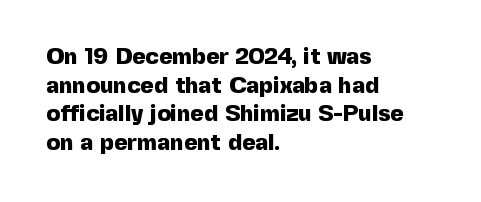
In CSS terms this would be text-align: left. On the weight axis this lands at bold, roughly 700. No word sits above an underline. Regarding leading, the lines here are spaced in the standard way. Quick note: not italic, upright. Glyph-to-glyph distance matches everyday printed text.
